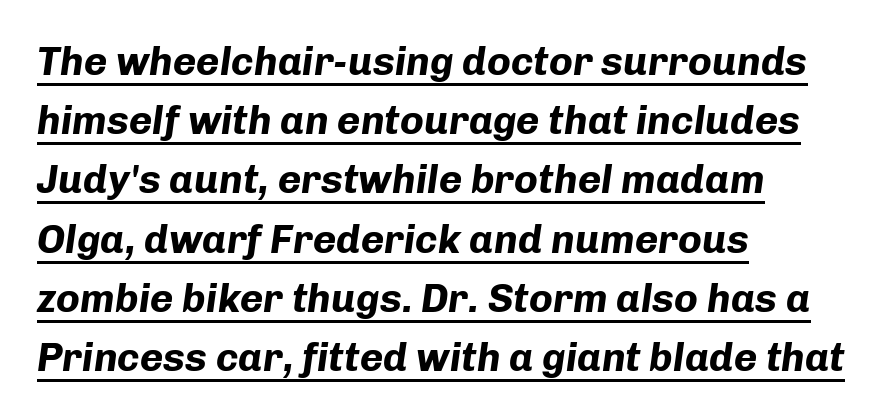
{"italic": "yes", "lean": "right", "slant_degrees": 8, "bold": "yes", "weight": "bold", "width": "normal", "stroke_contrast": "low", "x_height": "medium", "monospaced": "no", "underline": "yes", "align": "left", "line_spacing": "normal", "line_spacing_ratio": 1.48, "letter_spacing": "normal", "letter_spacing_em": 0.0, "glyph_px": 40}
